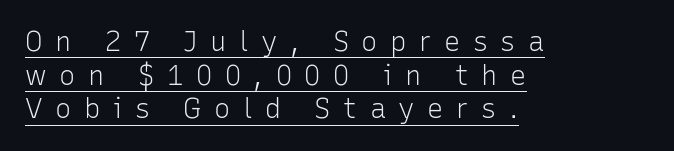
Q: Is the text bold? A: No.
Q: Is the text italic (slanted)? A: No, it is upright.
Q: Is the text underlined? A: Yes.
Q: How is the paragraph aligned? A: Left-aligned.
Q: Is the spacing between letters normal or unusually wide? A: Unusually wide.
Q: Is the spacing between lines tight, normal or loose? A: Normal.
